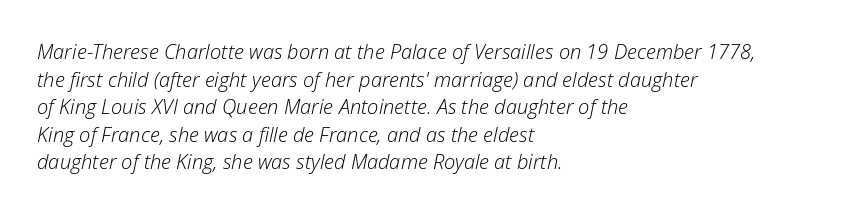
Q: Is the text bold? A: No.
Q: Is the text italic (slanted)? A: Yes, it leans right by about 12 degrees.
Q: Is the text underlined? A: No.
Q: How is the paragraph aligned? A: Left-aligned.
Q: Is the spacing between letters normal or unusually wide? A: Normal.
Q: Is the spacing between lines tight, normal or loose? A: Normal.
